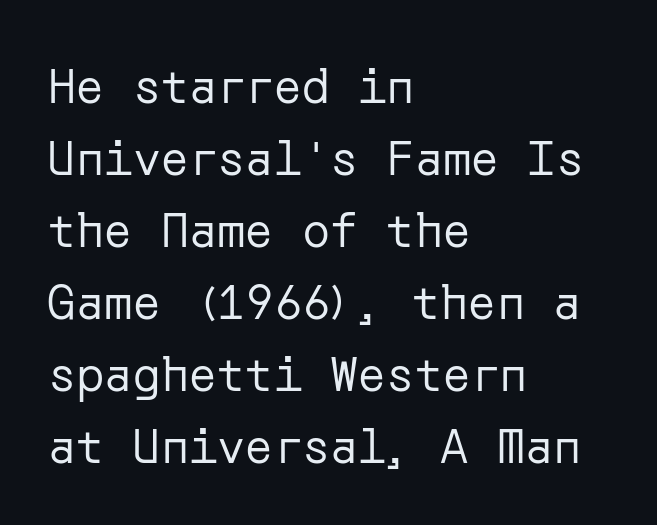
The image shows 47 px regular-weight sans-serif type, upright; set left-aligned, normal line spacing (1.53x), normal letter spacing, not underlined; low stroke contrast and a medium x-height.
